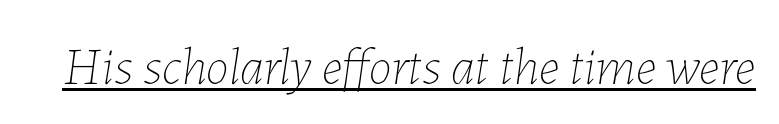
The image shows 52 px thin type, italic (leaning right); set normal letter spacing, underlined; low stroke contrast and a medium x-height.
